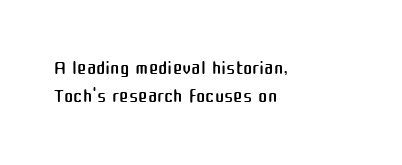
The image shows 28 px regular-weight sans-serif type, upright; set left-aligned, tight line spacing (1.0x), normal letter spacing, not underlined; medium stroke contrast and a medium x-height.
